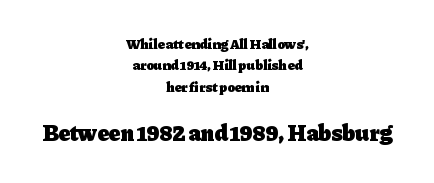
The image shows 23 px bold type, upright; set centered, normal line spacing (1.52x), normal letter spacing, not underlined; the second (bottom) block is 1.64x larger.
